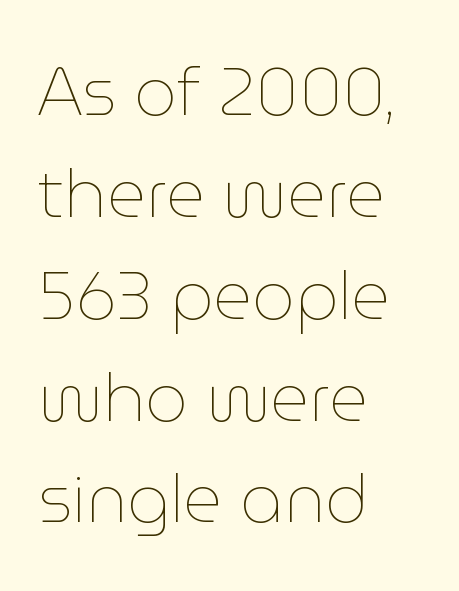
Each letter keeps its own natural width here, so spacing adapts to shape. How would I describe the line gaps? Plain and ordinary. The compositor pushed each line to the left boundary. Between one letter and the next there's only the usual sliver of space. A bare baseline throughout the passage.
